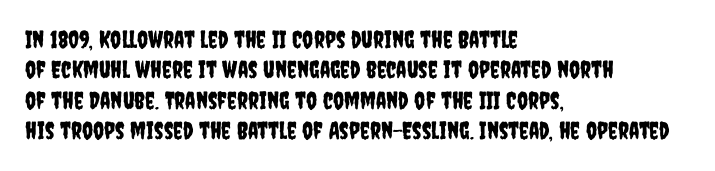
Q: Is the text italic (slanted)? A: No, it is upright.
Q: Is the text underlined? A: No.
Q: How is the paragraph aligned? A: Left-aligned.
Q: Is the spacing between letters normal or unusually wide? A: Normal.
Q: Is the spacing between lines tight, normal or loose? A: Normal.
